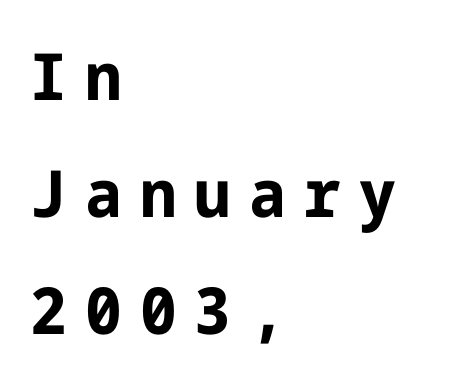
Q: Is the text bold? A: Yes.
Q: Is the text italic (slanted)? A: No, it is upright.
Q: Is the typeface a serif or a sans-serif typeface? A: Sans-serif.
Q: Is the text underlined? A: No.
Q: How is the paragraph aligned? A: Left-aligned.
Q: Is the spacing between letters normal or unusually wide? A: Unusually wide.
Q: Width (condensed, normal, or wide)? A: Normal.
Q: Stroke contrast? A: Low.
Q: x-height? A: Medium.
